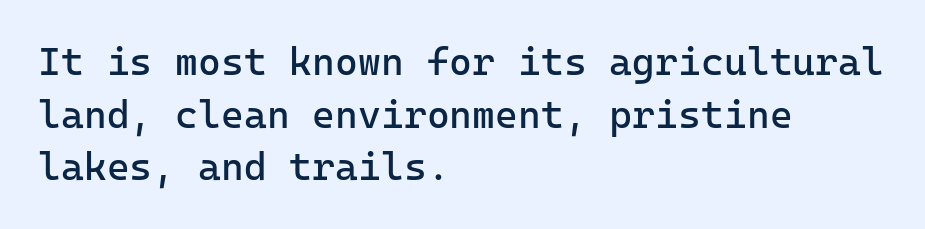
{"serif": "no", "italic": "no", "bold": "no", "weight": "regular", "width": "normal", "stroke_contrast": "low", "x_height": "medium", "monospaced": "yes", "underline": "no", "align": "left", "line_spacing": "normal", "line_spacing_ratio": 1.35, "letter_spacing": "normal", "letter_spacing_em": 0.0, "glyph_px": 39}
